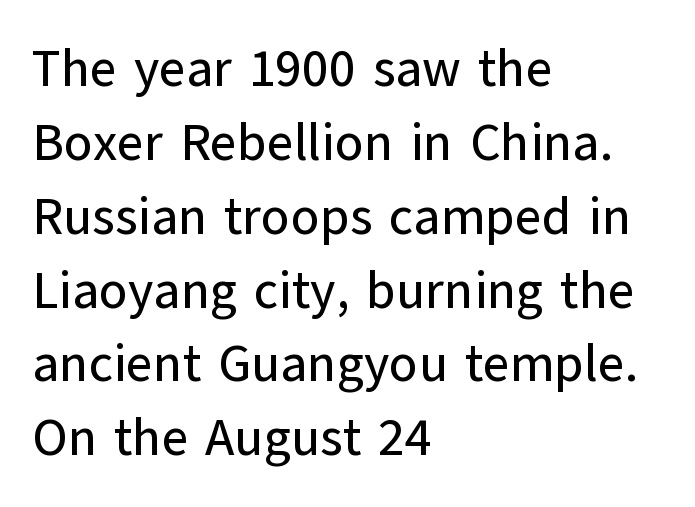
The image shows 52 px sans-serif type, upright; set left-aligned, normal line spacing (1.42x), normal letter spacing, not underlined; low stroke contrast and a medium x-height.
